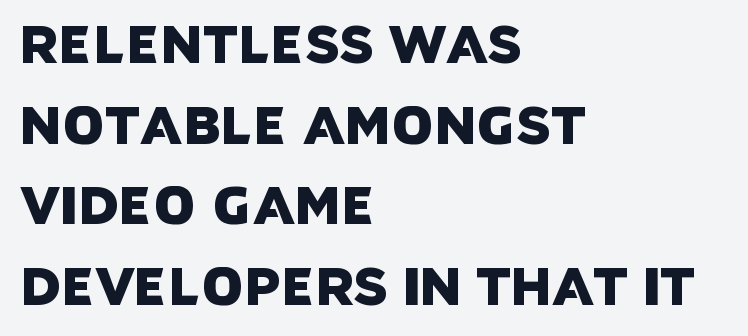
The image shows 53 px sans-serif type; set left-aligned, normal line spacing (1.52x), normal letter spacing, not underlined; low stroke contrast and a large x-height.
